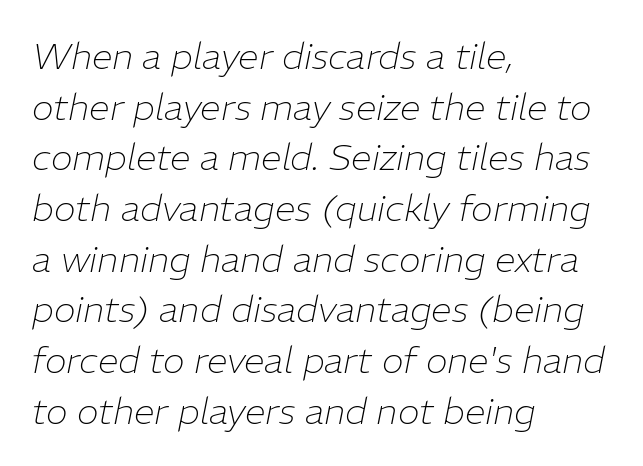
The image shows 37 px thin type, italic (leaning right); set left-aligned, normal line spacing (1.37x), normal letter spacing, not underlined; low stroke contrast and a medium x-height.
